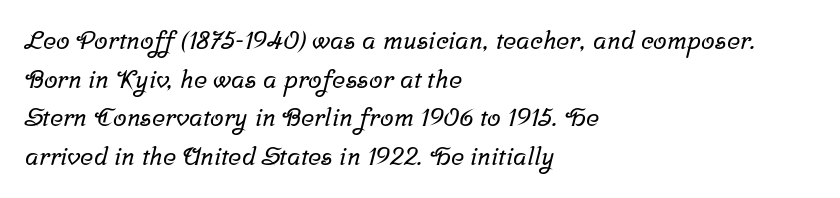
The image shows 25 px text type; set left-aligned, normal line spacing (1.55x), normal letter spacing, not underlined.
